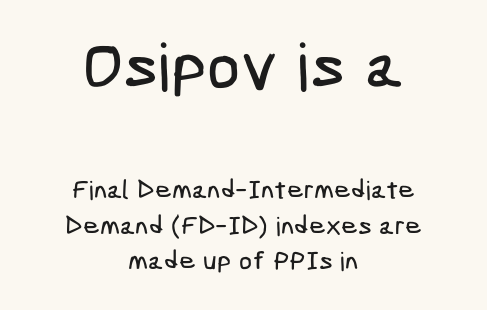
Q: Is the typeface a serif or a sans-serif typeface? A: Sans-serif.
Q: Is the text underlined? A: No.
Q: How is the paragraph aligned? A: Centered.
Q: Is the spacing between letters normal or unusually wide? A: Normal.
Q: Is the spacing between lines tight, normal or loose? A: Normal.
Q: Which block of text is set in a larger size, the first (top) or the second (bottom)? A: The first (top) one.
Q: Width (condensed, normal, or wide)? A: Condensed.
Q: Stroke contrast? A: Low.
Q: x-height? A: Medium.
